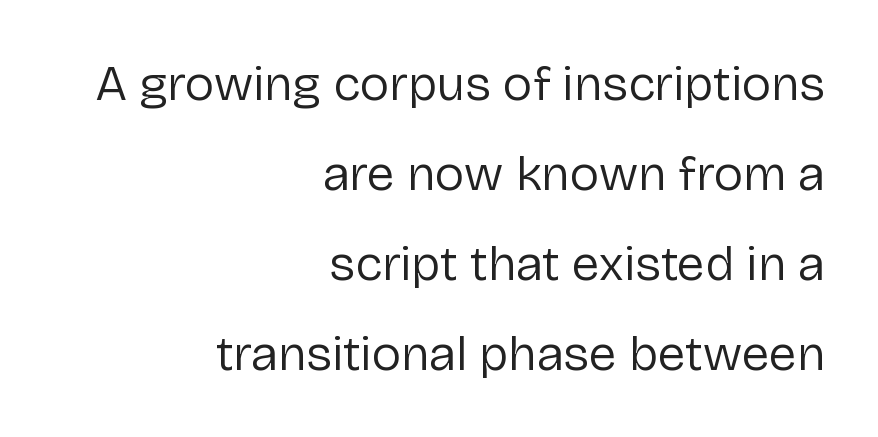
Q: Is the text bold? A: No.
Q: Is the text italic (slanted)? A: No, it is upright.
Q: Is the typeface a serif or a sans-serif typeface? A: Sans-serif.
Q: Is the text underlined? A: No.
Q: How is the paragraph aligned? A: Right-aligned.
Q: Is the spacing between letters normal or unusually wide? A: Normal.
Q: Width (condensed, normal, or wide)? A: Normal.
Q: Stroke contrast? A: Low.
Q: x-height? A: Medium.
Q: Monospaced? A: No.
